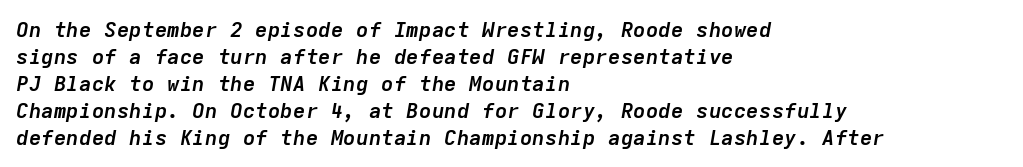
{"italic": "yes", "lean": "right", "slant_degrees": 9, "bold": "yes", "underline": "no", "align": "left", "line_spacing": "normal", "line_spacing_ratio": 1.28, "letter_spacing": "normal", "letter_spacing_em": 0.0, "glyph_px": 21}
